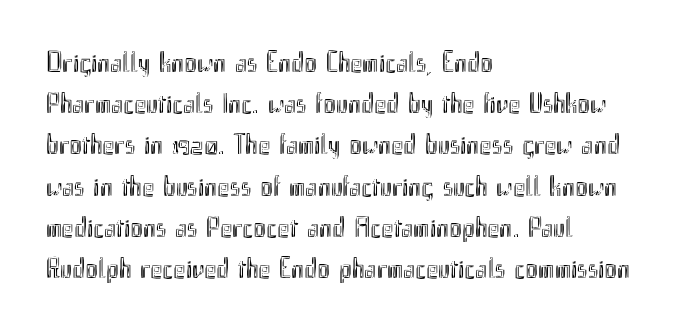
The image shows 29 px condensed type, upright; set left-aligned, normal line spacing (1.42x), normal letter spacing, not underlined; a small x-height.
